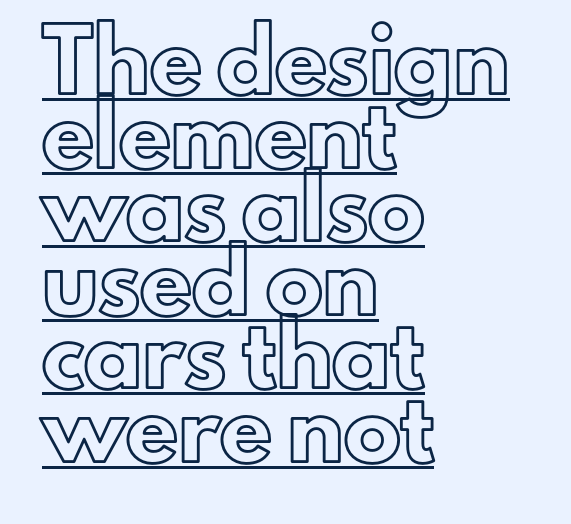
The passage shown has conventional tracking throughout. Ordinary non-slanted type is in use. The rendering uses a moderate line-height, typical for paragraphs. Varying glyph widths throughout — classic text-font behaviour. Looks like someone drew a line under every word here.
